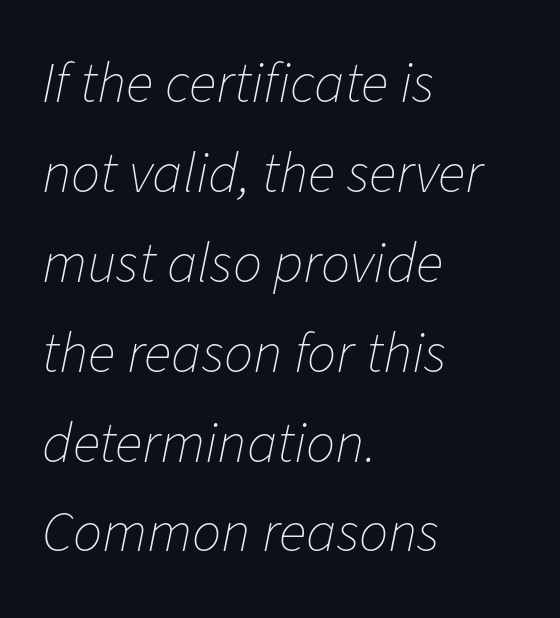
The image shows 58 px thin type, italic (leaning right); set left-aligned, normal line spacing (1.55x), normal letter spacing, not underlined; low stroke contrast and a medium x-height.
